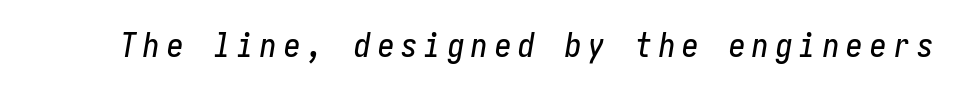
Rule under the text: the space is simply empty. If you drew a line through each stem, it would be angled. The letterforms stand isolated, each surrounded by extra space.
